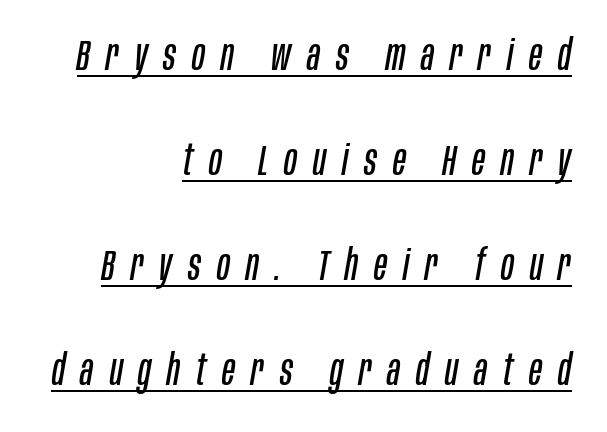
The image shows 42 px regular-weight, condensed type, italic (leaning right); set right-aligned, loose line spacing (2.5x), unusually wide letter spacing (+0.38 em), underlined; low stroke contrast and a large x-height.
